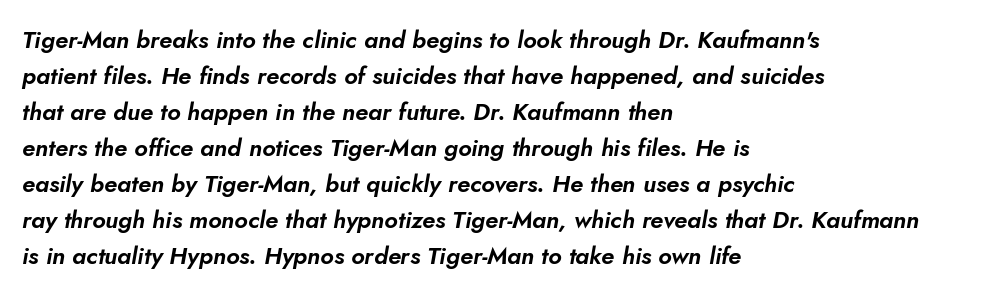
Q: Is the text italic (slanted)? A: Yes, it leans right by about 10 degrees.
Q: Is the text underlined? A: No.
Q: How is the paragraph aligned? A: Left-aligned.
Q: Is the spacing between letters normal or unusually wide? A: Normal.
Q: Is the spacing between lines tight, normal or loose? A: Normal.
